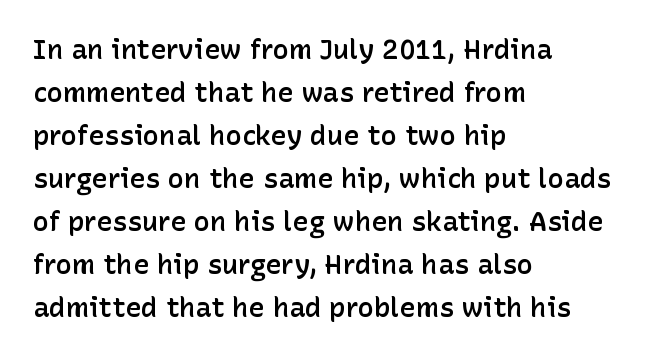
Decoration check: the copy has no underline. A classic flush-left, rag-right setting is used for this passage. Notice how descenders clear the ascenders below comfortably — that's standard leading. Tracking value appears to be zero — textbook default spacing.
